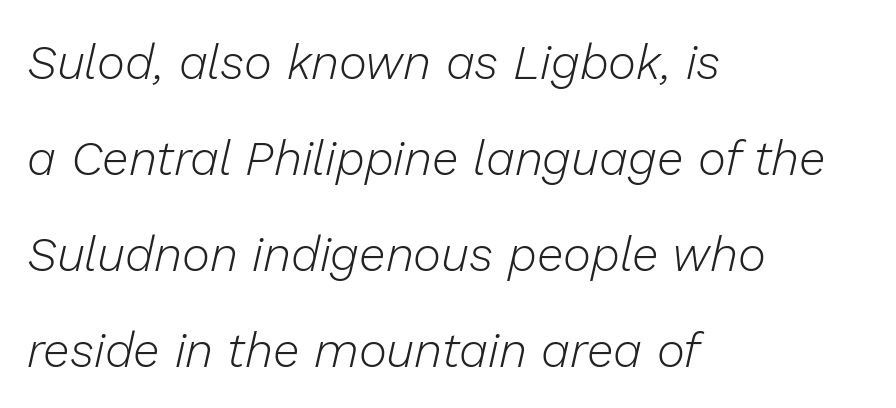
Each word holds together tightly as a unit, with standard inter-letter gaps. How would I describe the line gaps? Wide and relaxed. Counters stay open thanks to moderate or lighter strokes. Think of a printed novel: that variable character pitch is what you see here.
